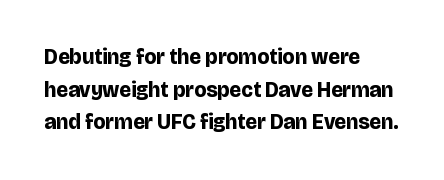
The image shows 21 px bold type, upright; set left-aligned, normal line spacing (1.55x), normal letter spacing, not underlined.
